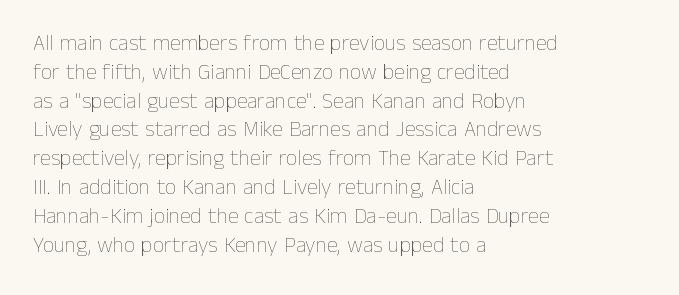
The image shows 22 px text type, upright; set left-aligned, normal line spacing (1.31x), normal letter spacing, not underlined.
